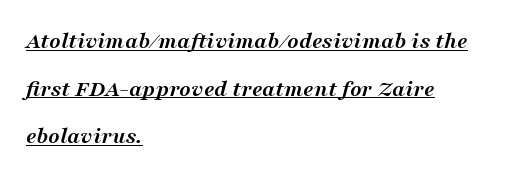
{"italic": "yes", "lean": "right", "slant_degrees": 16, "bold": "yes", "underline": "yes", "align": "left", "line_spacing": "loose", "line_spacing_ratio": 1.98, "letter_spacing": "normal", "letter_spacing_em": 0.0, "glyph_px": 24}
